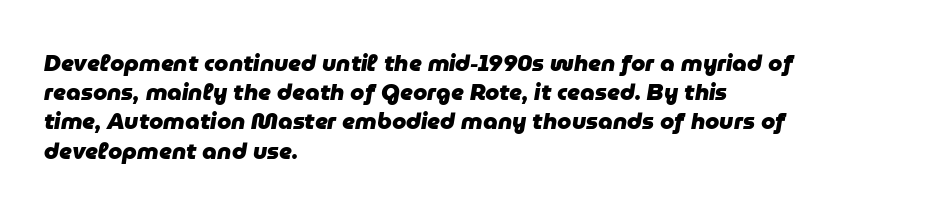
Q: Is the text bold? A: Yes.
Q: Is the text italic (slanted)? A: Yes, it leans right by about 9 degrees.
Q: Is the text underlined? A: No.
Q: How is the paragraph aligned? A: Left-aligned.
Q: Is the spacing between letters normal or unusually wide? A: Normal.
Q: Is the spacing between lines tight, normal or loose? A: Normal.
